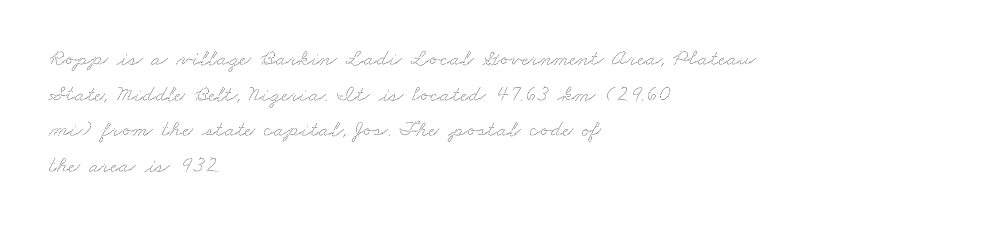
The image shows 23 px text type; set left-aligned, normal line spacing (1.55x), normal letter spacing, not underlined.
